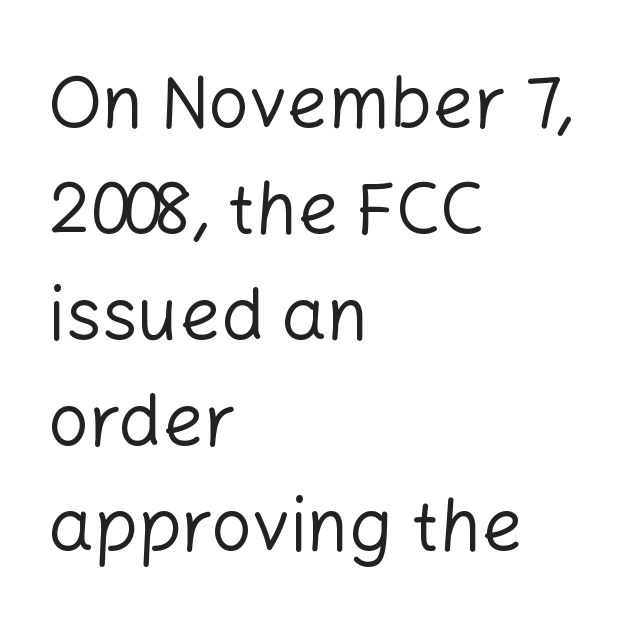
{"serif": "no", "italic": "no", "bold": "no", "weight": "regular", "width": "normal", "stroke_contrast": "low", "x_height": "medium", "monospaced": "no", "underline": "no", "align": "left", "line_spacing": "normal", "line_spacing_ratio": 1.47, "letter_spacing": "normal", "letter_spacing_em": 0.0, "glyph_px": 72}
